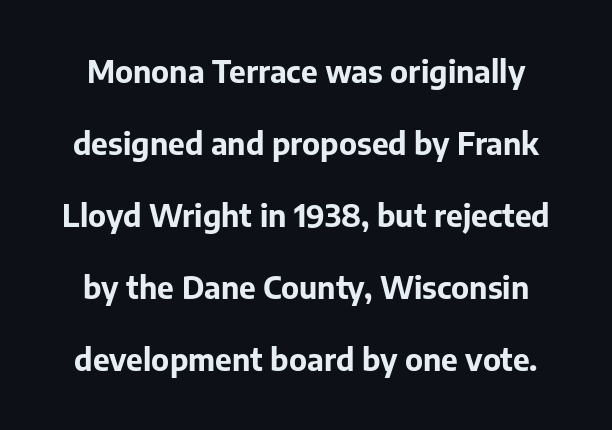
The image shows 30 px bold sans-serif type, upright; set loose line spacing (2.4x), normal letter spacing, not underlined; low stroke contrast and a medium x-height.
